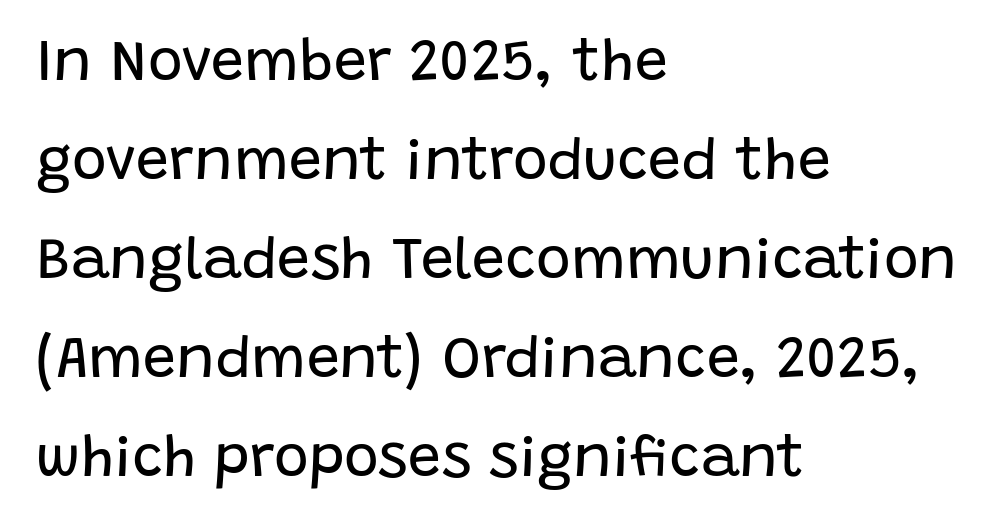
The image shows 59 px regular-weight sans-serif type, upright; set left-aligned, normal line spacing (1.68x), normal letter spacing, not underlined; low stroke contrast and a large x-height.
